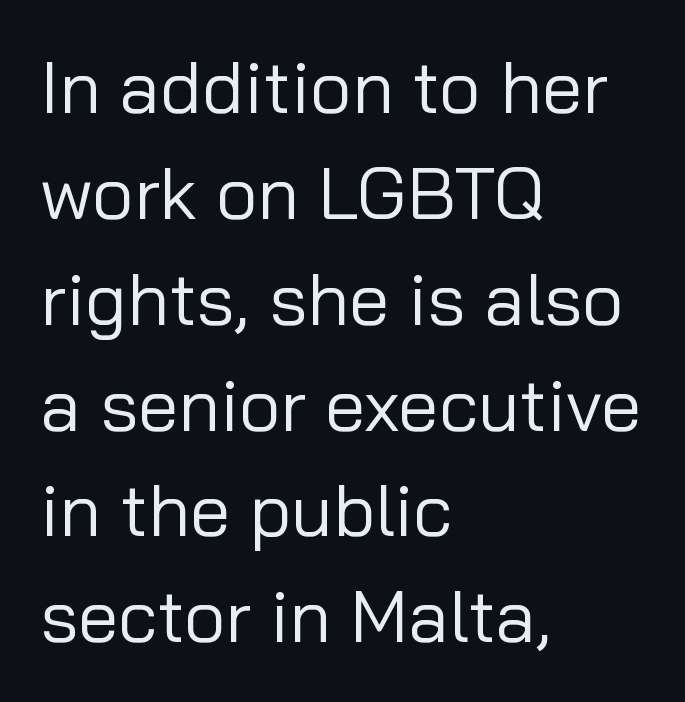
The image shows 73 px regular-weight sans-serif type, upright; set left-aligned, normal line spacing (1.45x), normal letter spacing, not underlined; low stroke contrast and a medium x-height.
